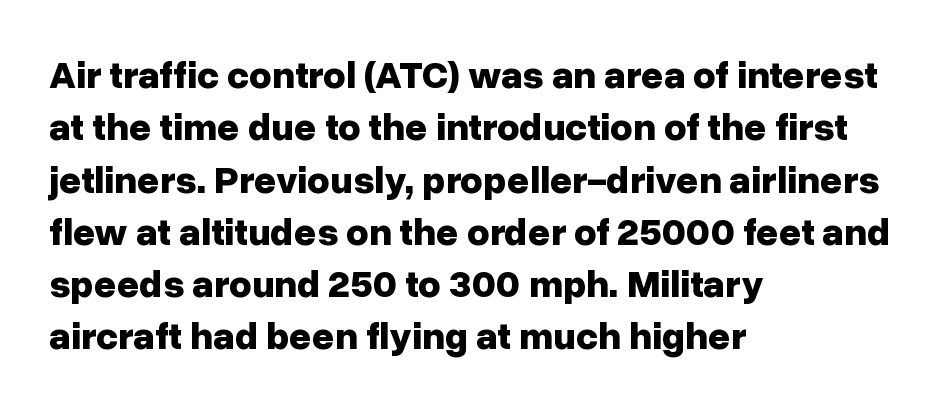
{"serif": "no", "italic": "no", "bold": "yes", "weight": "bold", "width": "normal", "stroke_contrast": "low", "x_height": "medium", "monospaced": "no", "underline": "no", "align": "left", "line_spacing": "normal", "line_spacing_ratio": 1.34, "letter_spacing": "normal", "letter_spacing_em": 0.0, "glyph_px": 39}
